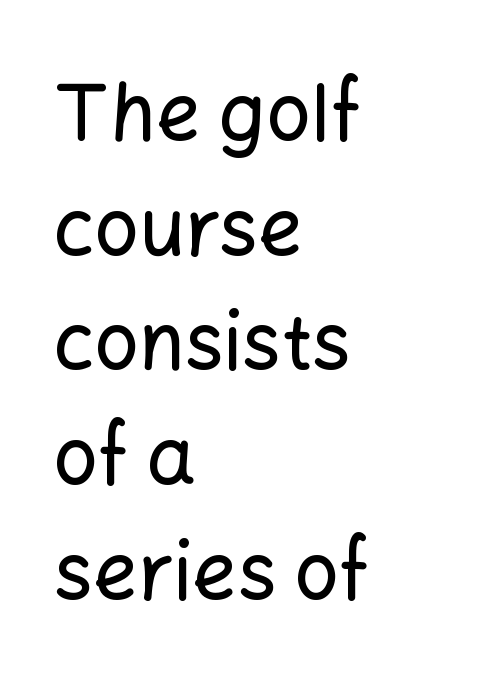
Designer's note — italics off, roman on. Grotesque or geometric, the face here clearly has no serifs. Horizontal bands of white between lines are of average thickness. Does extra space separate the letters? No, they use regular spacing.
